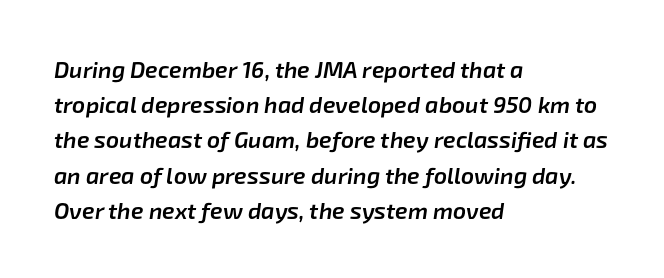
The tracking reads as untouched default to a designer's eye. Leading: standard. Stroke thickness is moderately raised; the sample reads as semibold. These lines are set flush left with a ragged right edge. Observe the lean: these are italic letterforms.
